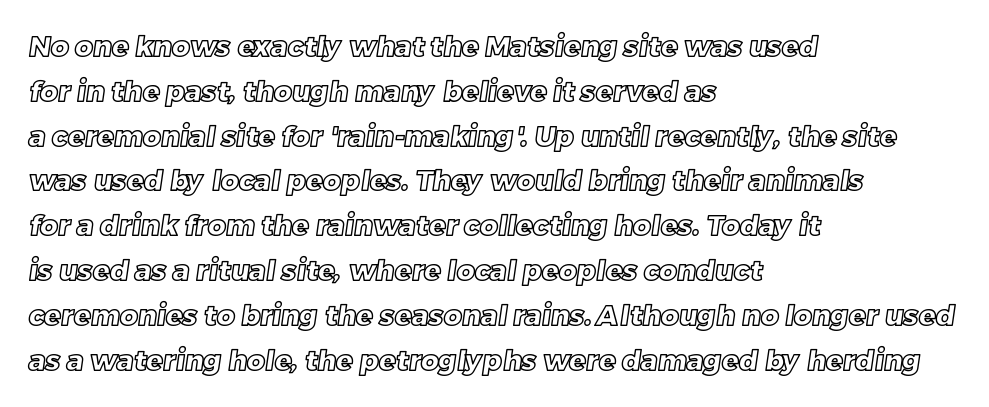
{"width": "normal", "x_height": "large", "monospaced": "no", "underline": "no", "align": "left", "line_spacing": "normal", "line_spacing_ratio": 1.6, "letter_spacing": "normal", "letter_spacing_em": 0.0, "glyph_px": 28}
